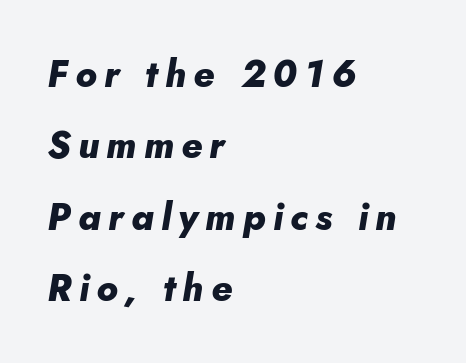
The image shows 37 px heavy type, italic (leaning right); set left-aligned, loose line spacing (1.93x), unusually wide letter spacing (+0.2 em), not underlined; low stroke contrast and a small x-height.
